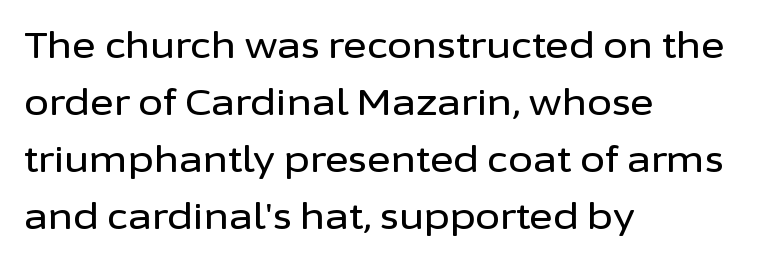
Q: Is the text italic (slanted)? A: No, it is upright.
Q: Is the typeface a serif or a sans-serif typeface? A: Sans-serif.
Q: Is the text underlined? A: No.
Q: How is the paragraph aligned? A: Left-aligned.
Q: Is the spacing between letters normal or unusually wide? A: Normal.
Q: Is the spacing between lines tight, normal or loose? A: Normal.
Q: Width (condensed, normal, or wide)? A: Normal.
Q: Stroke contrast? A: Low.
Q: x-height? A: Medium.
Q: Monospaced? A: No.
